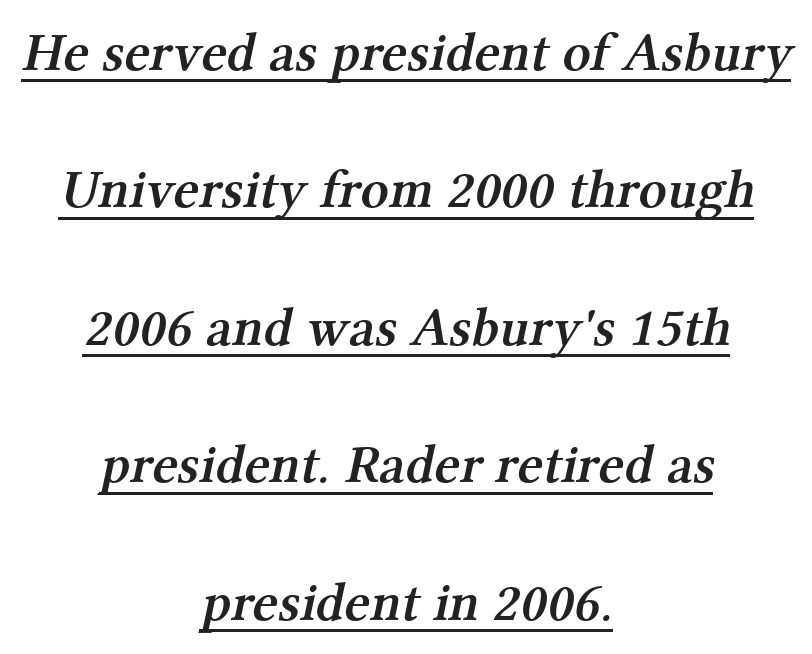
Q: Is the text bold? A: Semi-bold.
Q: Is the typeface a serif or a sans-serif typeface? A: Serif.
Q: Is the text underlined? A: Yes.
Q: How is the paragraph aligned? A: Centered.
Q: Is the spacing between letters normal or unusually wide? A: Normal.
Q: Is the spacing between lines tight, normal or loose? A: Loose.
Q: Width (condensed, normal, or wide)? A: Normal.
Q: Stroke contrast? A: Medium.
Q: x-height? A: Medium.
Q: Monospaced? A: No.
